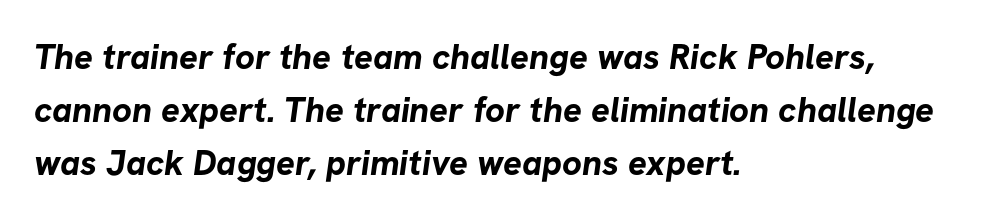
Stroke terminals: plain, sans-serif. Do the characters align in a grid? No, the font is proportional. The rag falls on the right side of this text block. Only glyphs here, with clear space below each row.
